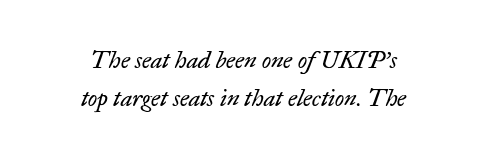
The image shows 24 px text type, italic (leaning right); set centered, normal line spacing (1.58x), normal letter spacing, not underlined.
